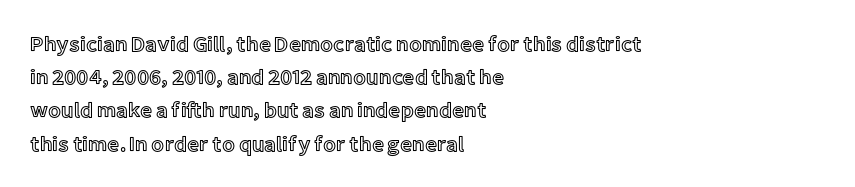
{"italic": "no", "underline": "no", "align": "left", "line_spacing": "normal", "line_spacing_ratio": 1.58, "letter_spacing": "normal", "letter_spacing_em": 0.0, "glyph_px": 21}
